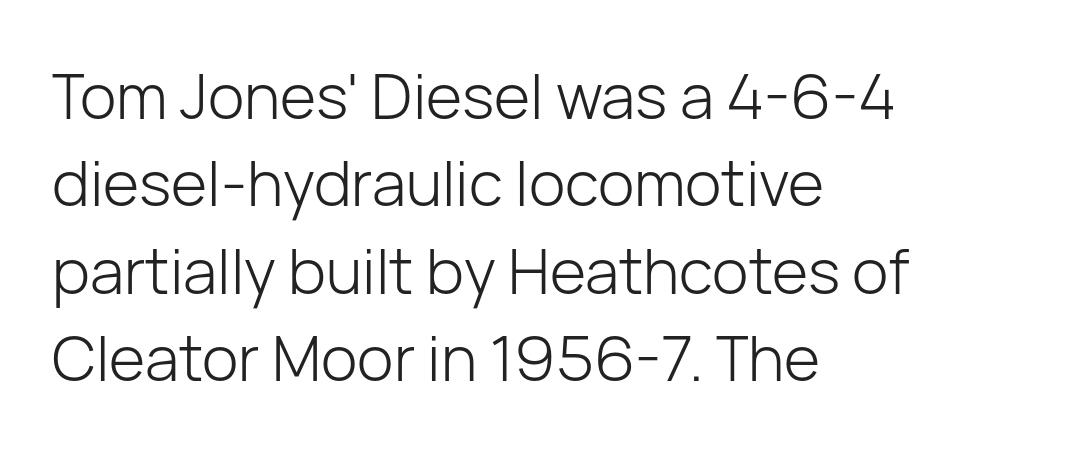
Which margin do the lines hug? The left one — the right edge is uneven. The line texture is even and compact thanks to regular tracking. Evenly set lines give the paragraph a standard silhouette. The characters display no serif detailing; their extremities are plain. Does the lettering tilt? It doesn't — this is upright. Each letter keeps its own natural width here, so spacing adapts to shape.
